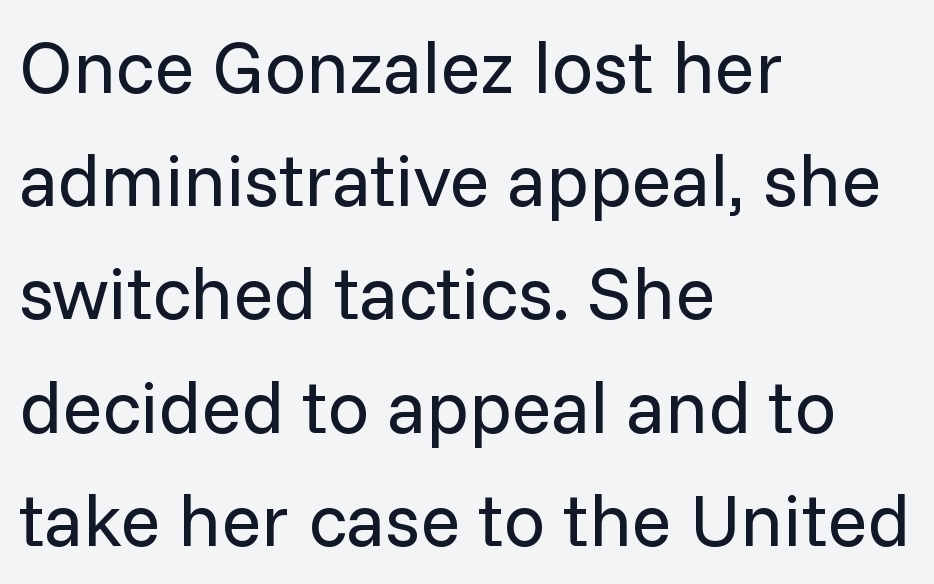
A sans-serif font was chosen for this passage. Line beginnings align vertically; line endings do not. Every stem runs plumb, perpendicular to the baseline. You could not count columns in this text — the font is proportionally spaced.
